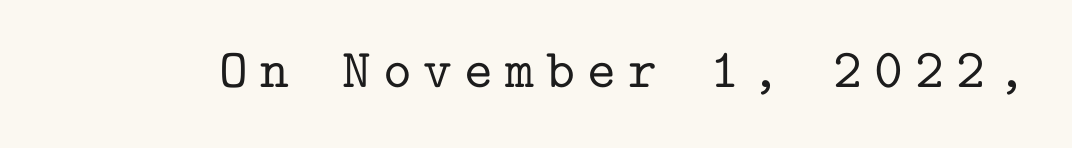
Does the lettering tilt? It doesn't — this is upright. A typesetter would call this heavily tracked-out type. A typesetter would label this face a serif. These lines are rendered in a fixed-pitch font.
